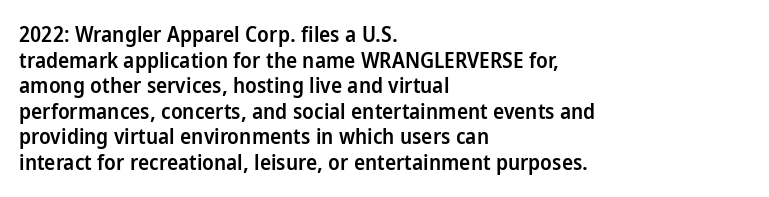
Q: Is the text bold? A: Semi-bold.
Q: Is the text italic (slanted)? A: No, it is upright.
Q: Is the text underlined? A: No.
Q: How is the paragraph aligned? A: Left-aligned.
Q: Is the spacing between letters normal or unusually wide? A: Normal.
